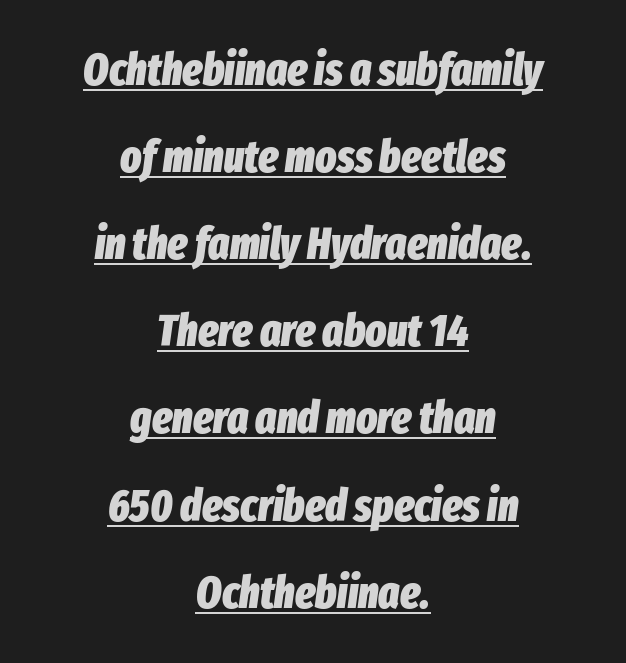
Q: Is the text bold? A: Yes.
Q: Is the text italic (slanted)? A: Yes, it leans right by about 8 degrees.
Q: Is the text underlined? A: Yes.
Q: How is the paragraph aligned? A: Centered.
Q: Is the spacing between letters normal or unusually wide? A: Normal.
Q: Is the spacing between lines tight, normal or loose? A: Loose.
Q: Width (condensed, normal, or wide)? A: Condensed.
Q: Stroke contrast? A: Low.
Q: x-height? A: Medium.
Q: Monospaced? A: No.
